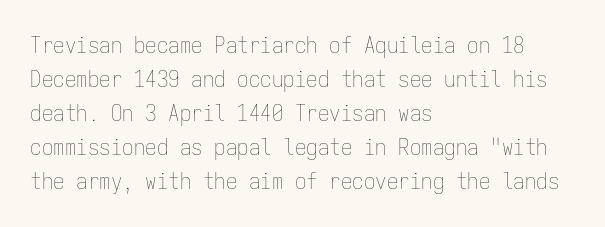
{"italic": "no", "bold": "no", "underline": "no", "align": "left", "line_spacing": "normal", "line_spacing_ratio": 1.48, "letter_spacing": "normal", "letter_spacing_em": 0.0, "glyph_px": 23}
